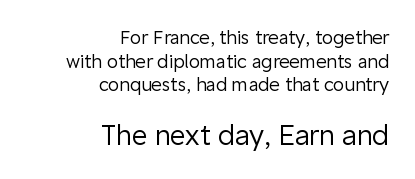
Q: Is the text bold? A: No.
Q: Is the text italic (slanted)? A: No, it is upright.
Q: Is the text underlined? A: No.
Q: How is the paragraph aligned? A: Right-aligned.
Q: Is the spacing between letters normal or unusually wide? A: Normal.
Q: Is the spacing between lines tight, normal or loose? A: Normal.
Q: Which block of text is set in a larger size, the first (top) or the second (bottom)? A: The second (bottom) one.
